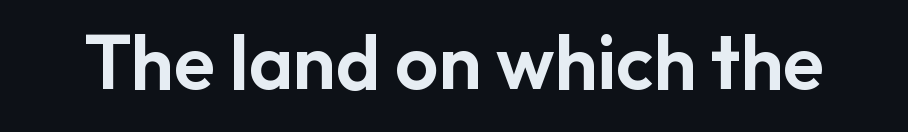
Q: Is the text italic (slanted)? A: No, it is upright.
Q: Is the typeface a serif or a sans-serif typeface? A: Sans-serif.
Q: Is the text underlined? A: No.
Q: Is the spacing between letters normal or unusually wide? A: Normal.
Q: Width (condensed, normal, or wide)? A: Normal.
Q: Stroke contrast? A: Low.
Q: x-height? A: Medium.
Q: Monospaced? A: No.
